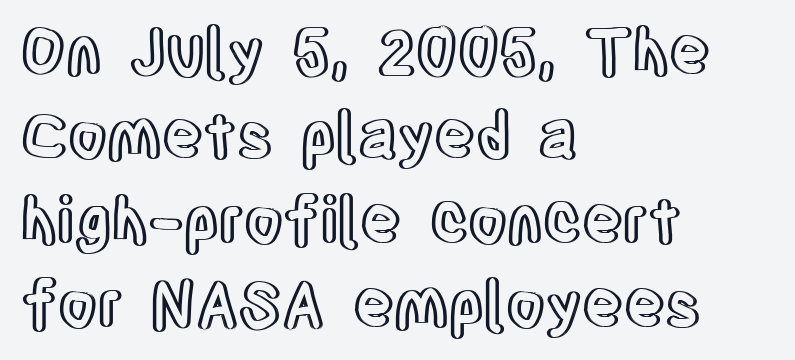
Words float on clear page, feet unadorned. This is roman type, the default non-slanted kind. Spacing verdict: proportional, widths tailored to each character. These lines are set flush left with a ragged right edge. The lines sit at an ordinary, default distance from one another.
